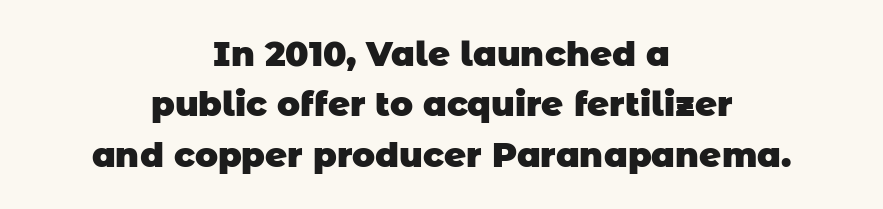
Q: Is the text bold? A: Yes.
Q: Is the typeface a serif or a sans-serif typeface? A: Sans-serif.
Q: Is the text underlined? A: No.
Q: How is the paragraph aligned? A: Centered.
Q: Is the spacing between letters normal or unusually wide? A: Normal.
Q: Is the spacing between lines tight, normal or loose? A: Normal.
Q: Width (condensed, normal, or wide)? A: Normal.
Q: Stroke contrast? A: Low.
Q: x-height? A: Large.
Q: Monospaced? A: No.
